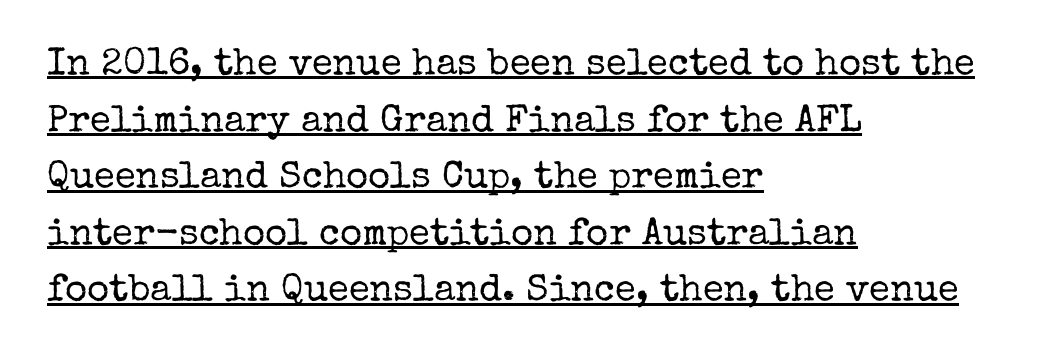
Ink coverage per letter is moderate at most. Evenly set lines give the paragraph a standard silhouette. Every stem runs plumb, perpendicular to the baseline. These characters rest on top of a visible drawn line. Glyph-to-glyph distance matches everyday printed text. Stroke terminals: seriffed.
